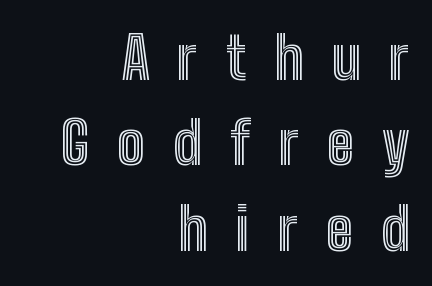
{"italic": "no", "width": "condensed", "x_height": "medium", "monospaced": "no", "underline": "no", "align": "right", "line_spacing": "normal", "line_spacing_ratio": 1.47, "letter_spacing": "wide", "letter_spacing_em": 0.48, "glyph_px": 58}
